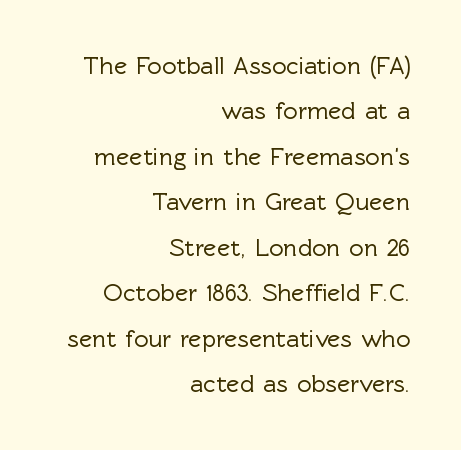
{"italic": "no", "underline": "no", "align": "right", "line_spacing_ratio": 1.82, "letter_spacing": "normal", "letter_spacing_em": 0.0, "glyph_px": 25}
